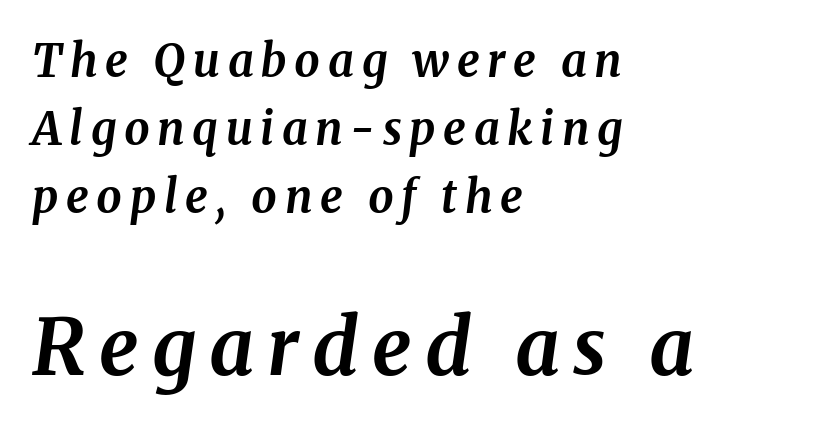
Q: Is the text bold? A: Yes.
Q: Is the text italic (slanted)? A: Yes, it leans right by about 8 degrees.
Q: Is the typeface a serif or a sans-serif typeface? A: Serif.
Q: Is the text underlined? A: No.
Q: How is the paragraph aligned? A: Left-aligned.
Q: Is the spacing between lines tight, normal or loose? A: Normal.
Q: Which block of text is set in a larger size, the first (top) or the second (bottom)? A: The second (bottom) one.
Q: Width (condensed, normal, or wide)? A: Normal.
Q: Stroke contrast? A: Medium.
Q: x-height? A: Medium.
Q: Monospaced? A: No.
